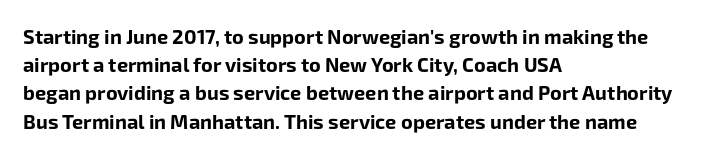
Q: Is the text bold? A: Yes.
Q: Is the text italic (slanted)? A: No, it is upright.
Q: Is the text underlined? A: No.
Q: How is the paragraph aligned? A: Left-aligned.
Q: Is the spacing between letters normal or unusually wide? A: Normal.
Q: Is the spacing between lines tight, normal or loose? A: Normal.
